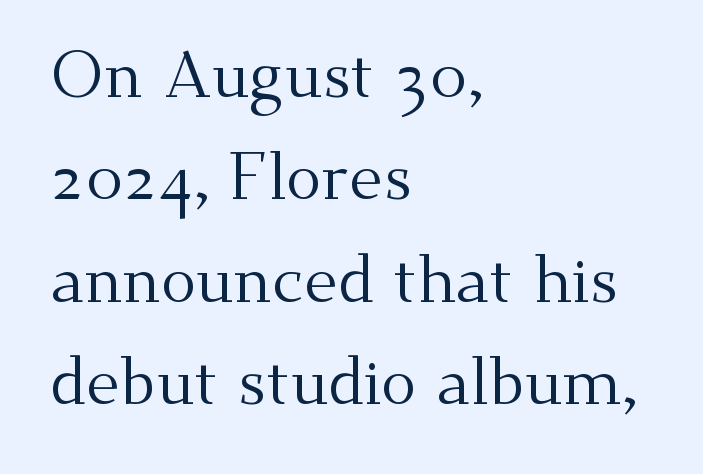
A normal amount of white space separates one row of letters from the next. Inter-character spacing is left at the font's built-in metrics. No letter is thick-stroked: the sample isn't bold. Check the space under the baseline: it is left empty. This sample uses a serif face.
